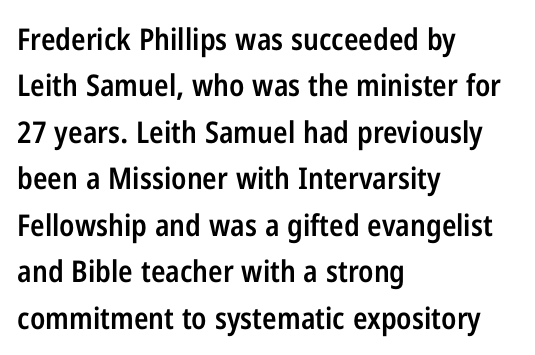
{"serif": "no", "italic": "no", "bold": "semi", "weight": "semibold", "width": "condensed", "stroke_contrast": "low", "x_height": "medium", "monospaced": "no", "underline": "no", "align": "left", "line_spacing": "normal", "line_spacing_ratio": 1.55, "letter_spacing": "normal", "letter_spacing_em": 0.0, "glyph_px": 30}
